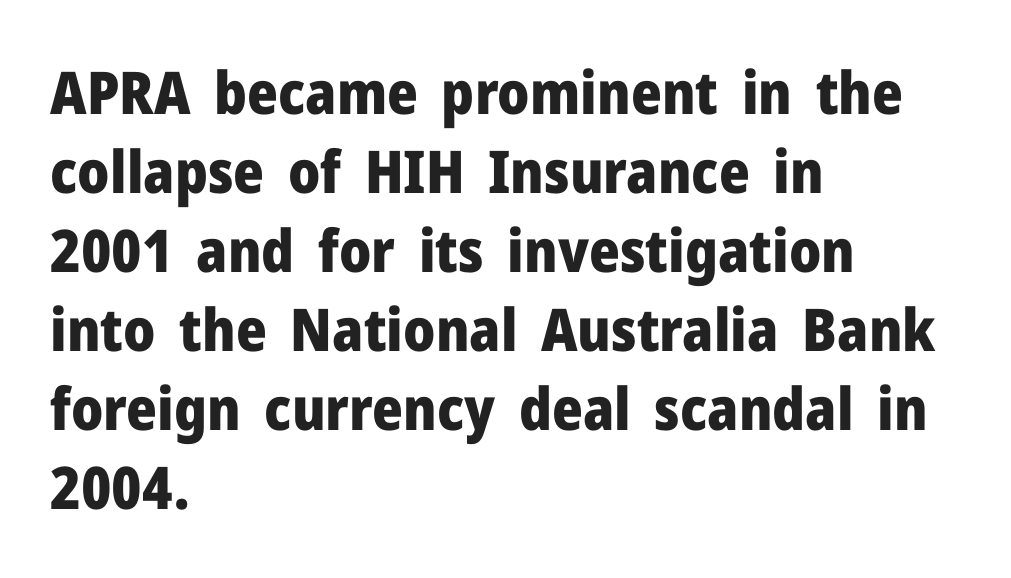
Here the glyphs are tracked normally, forming tight word shapes. Which margin do the lines hug? The left one — the right edge is uneven. When letters stand straight like this, we call the style roman or upright. The letters advance in unequal steps, a hallmark of proportional type. Weight: bold.
